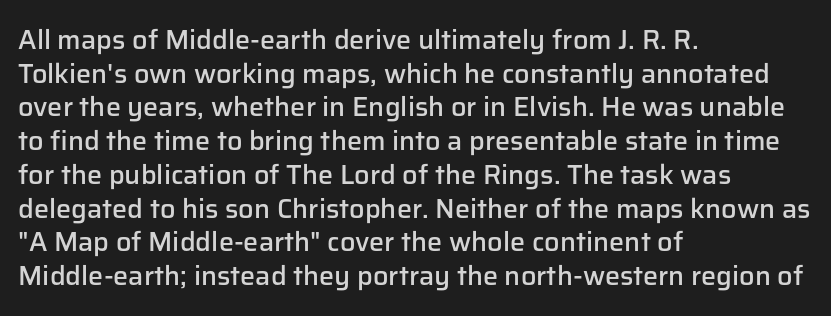
Q: Is the text bold? A: Semi-bold.
Q: Is the text italic (slanted)? A: No, it is upright.
Q: Is the text underlined? A: No.
Q: How is the paragraph aligned? A: Left-aligned.
Q: Is the spacing between letters normal or unusually wide? A: Normal.
Q: Is the spacing between lines tight, normal or loose? A: Normal.
